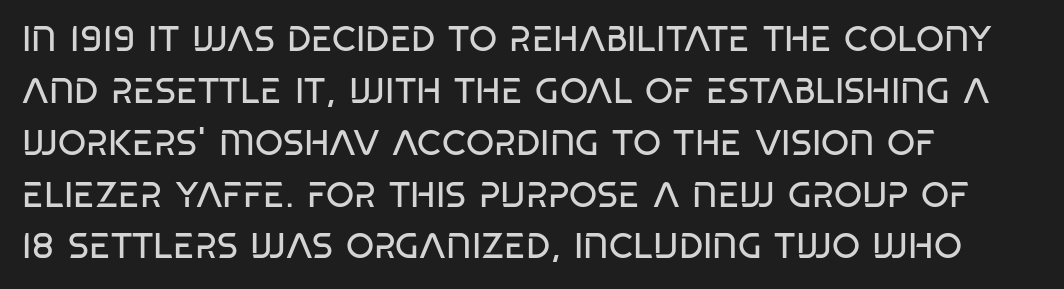
{"serif": "no", "bold": "no", "weight": "regular", "width": "condensed", "stroke_contrast": "low", "x_height": "large", "monospaced": "no", "underline": "no", "align": "left", "line_spacing": "normal", "line_spacing_ratio": 1.44, "letter_spacing": "normal", "letter_spacing_em": 0.0, "glyph_px": 36}
